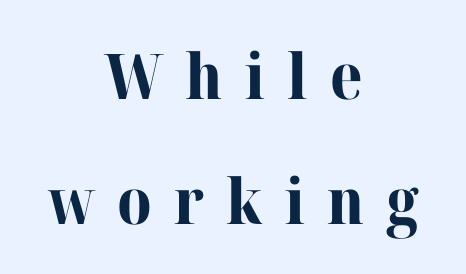
The image shows 63 px bold serif type, upright; set centered, loose line spacing (1.98x), unusually wide letter spacing (+0.35 em), not underlined; high stroke contrast and a medium x-height.
